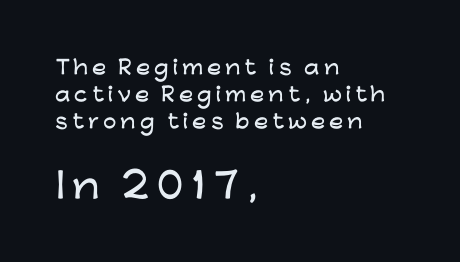
A typesetter would call this proportional, since set widths differ per character. These lines sit exactly where default settings would place them. Quick note: underline off. Regarding serifs, this sample does without them. Compared with typical body copy, the letter spacing here is much looser. The block sitting lower on the canvas is the one with enlarged characters.
